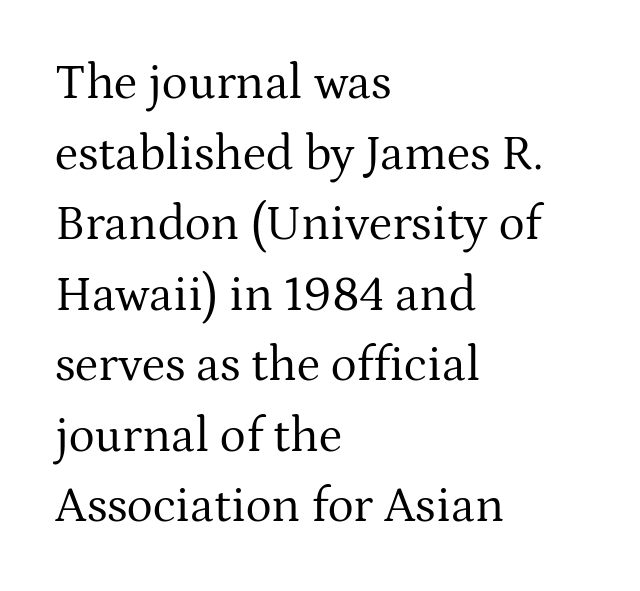
{"serif": "yes", "italic": "no", "bold": "no", "weight": "regular", "width": "normal", "stroke_contrast": "medium", "x_height": "medium", "monospaced": "no", "underline": "no", "align": "left", "line_spacing": "normal", "line_spacing_ratio": 1.44, "letter_spacing": "normal", "letter_spacing_em": 0.0, "glyph_px": 49}
